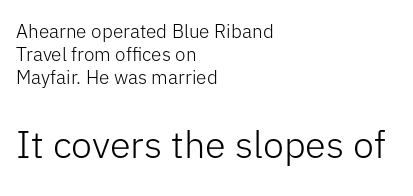
Glance below the letters and you will spot only blank space. The text block is weighted toward the left margin, trailing off unevenly rightward. A typesetter would mark this as roman, not italic. This sample uses a sans-serif face. Top chunk: small. Bottom chunk: large. Nobody touched the tracking dial on this one.
